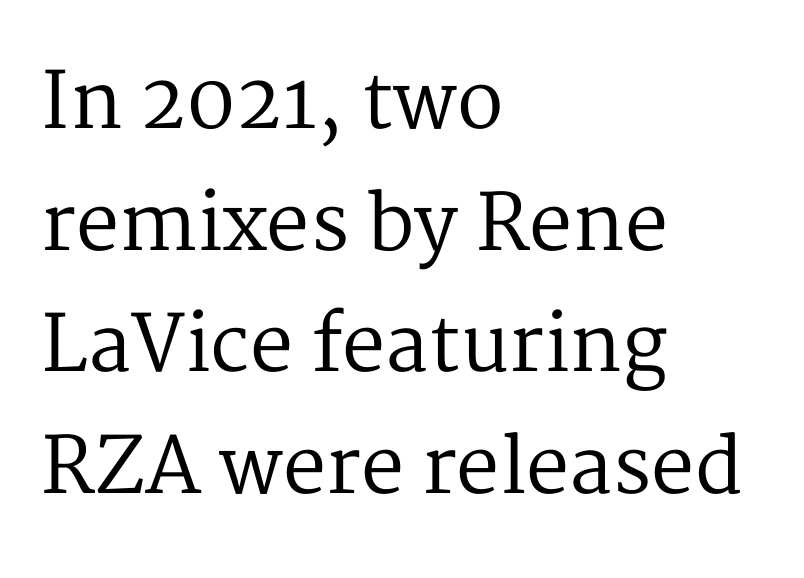
How are the letters spaced? Ordinarily, with no added tracking. Is this a heavy cut? Hardly; it is regular or lighter. The letters advance in unequal steps, a hallmark of proportional type. Vertical strokes here are truly vertical. These lines sit exactly where default settings would place them. Check the space under the baseline: it is left empty.
